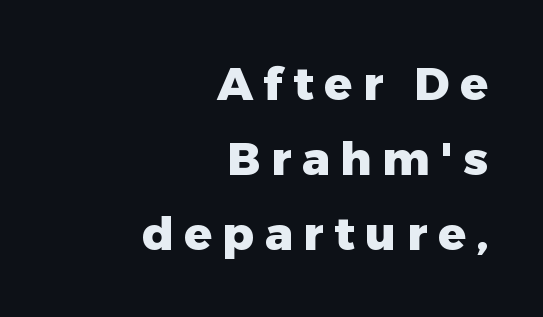
Q: Is the text bold? A: Yes.
Q: Is the text italic (slanted)? A: No, it is upright.
Q: Is the typeface a serif or a sans-serif typeface? A: Sans-serif.
Q: Is the text underlined? A: No.
Q: How is the paragraph aligned? A: Right-aligned.
Q: Is the spacing between letters normal or unusually wide? A: Unusually wide.
Q: Is the spacing between lines tight, normal or loose? A: Normal.
Q: Width (condensed, normal, or wide)? A: Normal.
Q: Stroke contrast? A: Low.
Q: x-height? A: Medium.
Q: Monospaced? A: No.
